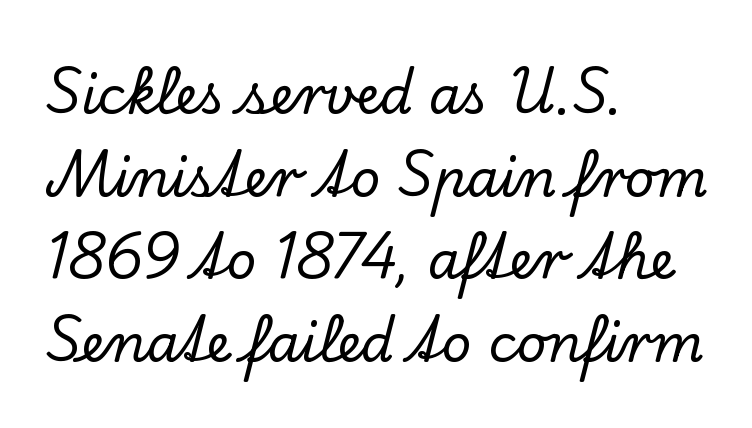
The image shows 52 px serif type; set left-aligned, normal line spacing (1.59x), normal letter spacing, not underlined; low stroke contrast and a small x-height.
